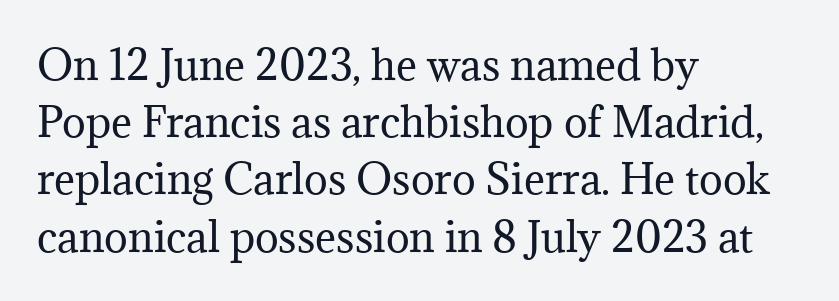
The image shows 40 px regular-weight serif type, upright; set left-aligned, normal line spacing (1.43x), normal letter spacing, not underlined; medium stroke contrast and a medium x-height.
